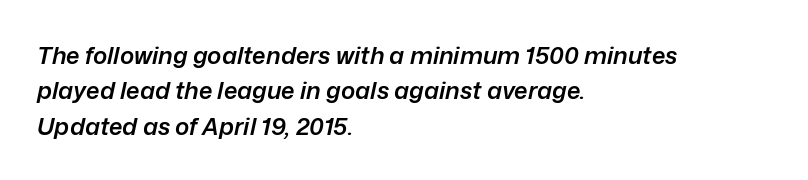
{"italic": "yes", "lean": "right", "slant_degrees": 12, "bold": "semi", "underline": "no", "align": "left", "line_spacing": "normal", "line_spacing_ratio": 1.47, "letter_spacing": "normal", "letter_spacing_em": 0.0, "glyph_px": 24}
